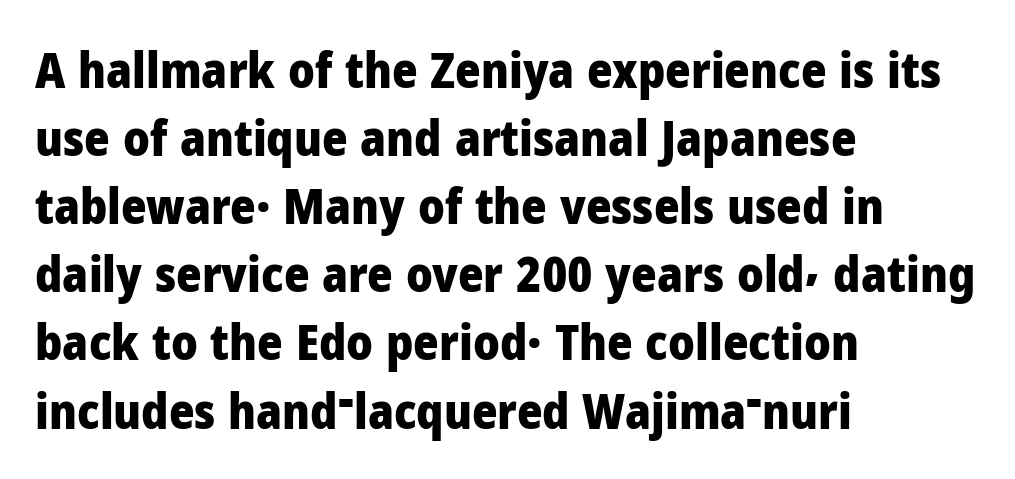
The image shows 49 px heavy sans-serif type, upright; set left-aligned, normal line spacing (1.39x), normal letter spacing, not underlined; low stroke contrast and a medium x-height.
